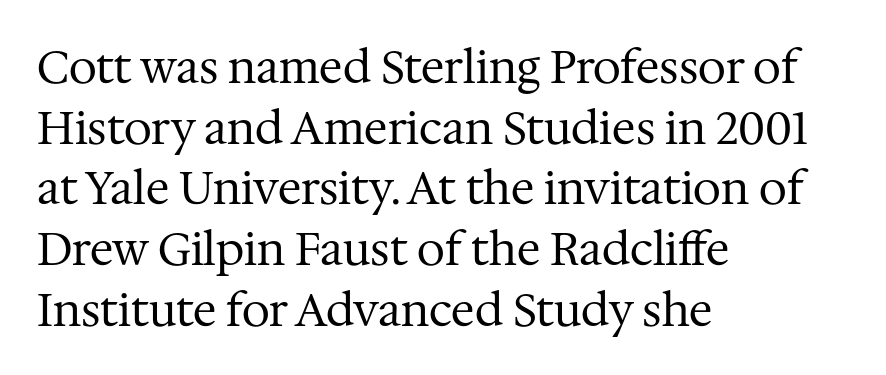
{"serif": "yes", "italic": "no", "bold": "no", "weight": "regular", "width": "normal", "stroke_contrast": "medium", "x_height": "medium", "monospaced": "no", "underline": "no", "align": "left", "line_spacing": "normal", "line_spacing_ratio": 1.35, "letter_spacing": "normal", "letter_spacing_em": 0.0, "glyph_px": 45}
